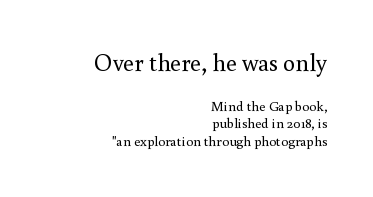
Q: Is the text bold? A: No.
Q: Is the text italic (slanted)? A: No, it is upright.
Q: Is the text underlined? A: No.
Q: How is the paragraph aligned? A: Right-aligned.
Q: Is the spacing between letters normal or unusually wide? A: Normal.
Q: Is the spacing between lines tight, normal or loose? A: Normal.
Q: Which block of text is set in a larger size, the first (top) or the second (bottom)? A: The first (top) one.
